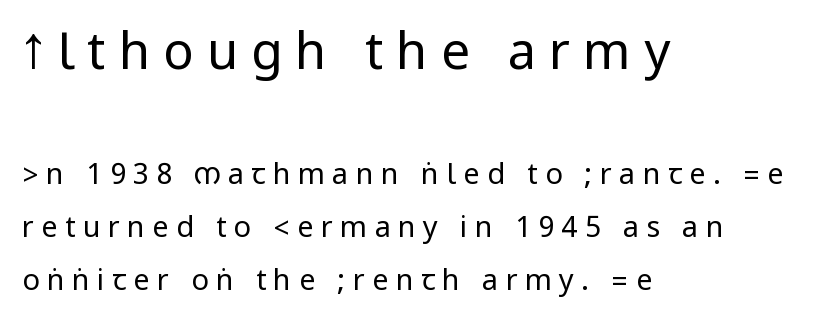
Q: Is the text bold? A: No.
Q: Is the text italic (slanted)? A: No, it is upright.
Q: Is the typeface a serif or a sans-serif typeface? A: Sans-serif.
Q: Is the text underlined? A: No.
Q: How is the paragraph aligned? A: Left-aligned.
Q: Is the spacing between letters normal or unusually wide? A: Unusually wide.
Q: Which block of text is set in a larger size, the first (top) or the second (bottom)? A: The first (top) one.
Q: Width (condensed, normal, or wide)? A: Condensed.
Q: Stroke contrast? A: Low.
